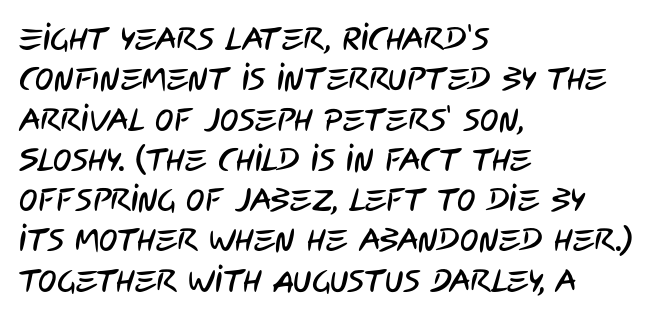
The image shows 31 px condensed sans-serif type; set left-aligned, normal line spacing (1.3x), normal letter spacing, not underlined; low stroke contrast and a large x-height.
